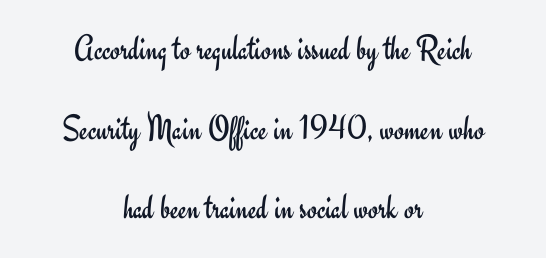
{"serif": "no", "bold": "no", "weight": "regular", "width": "normal", "stroke_contrast": "low", "x_height": "small", "monospaced": "no", "underline": "no", "align": "center", "line_spacing": "loose", "line_spacing_ratio": 2.21, "letter_spacing": "normal", "letter_spacing_em": 0.0, "glyph_px": 36}
